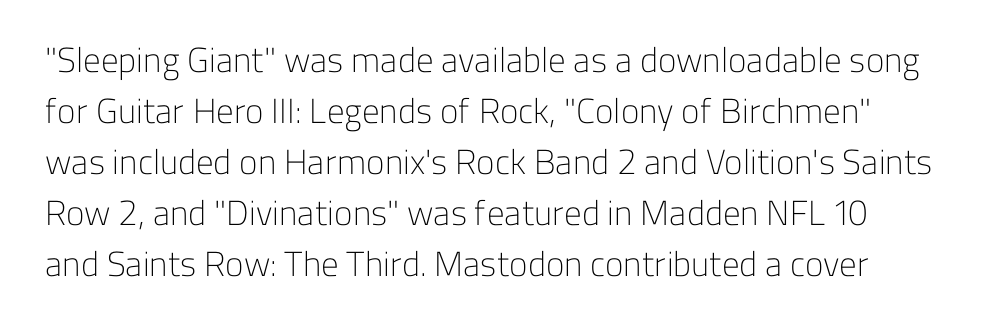
Q: Is the text bold? A: No.
Q: Is the text italic (slanted)? A: No, it is upright.
Q: Is the typeface a serif or a sans-serif typeface? A: Sans-serif.
Q: Is the text underlined? A: No.
Q: Is the spacing between letters normal or unusually wide? A: Normal.
Q: Is the spacing between lines tight, normal or loose? A: Normal.
Q: Width (condensed, normal, or wide)? A: Normal.
Q: Stroke contrast? A: Low.
Q: x-height? A: Medium.
Q: Monospaced? A: No.
